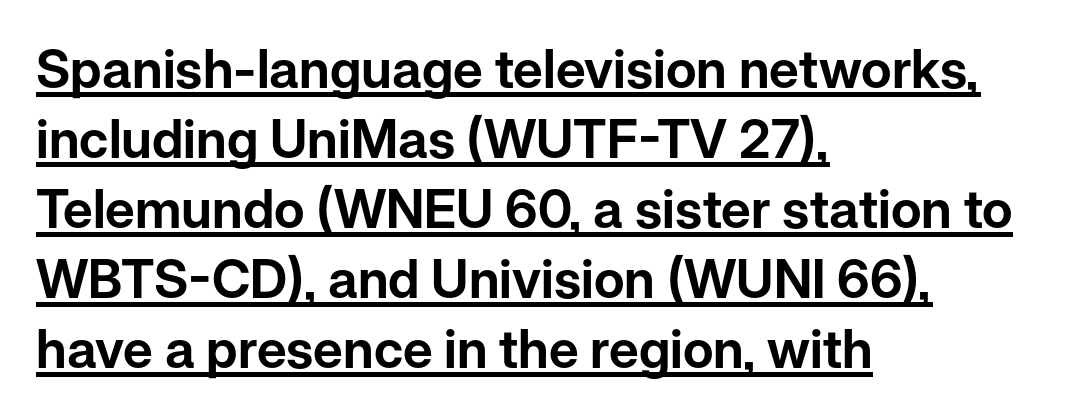
The image shows 53 px sans-serif type, upright; set left-aligned, normal line spacing (1.32x), normal letter spacing, underlined; low stroke contrast and a medium x-height.
